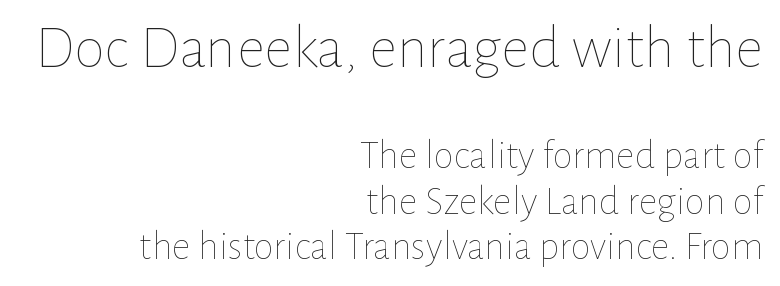
Q: Is the text bold? A: No.
Q: Is the text italic (slanted)? A: No, it is upright.
Q: Is the text underlined? A: No.
Q: How is the paragraph aligned? A: Right-aligned.
Q: Is the spacing between letters normal or unusually wide? A: Normal.
Q: Is the spacing between lines tight, normal or loose? A: Tight.
Q: Which block of text is set in a larger size, the first (top) or the second (bottom)? A: The first (top) one.
Q: Width (condensed, normal, or wide)? A: Normal.
Q: Stroke contrast? A: Low.
Q: x-height? A: Medium.
Q: Monospaced? A: No.
